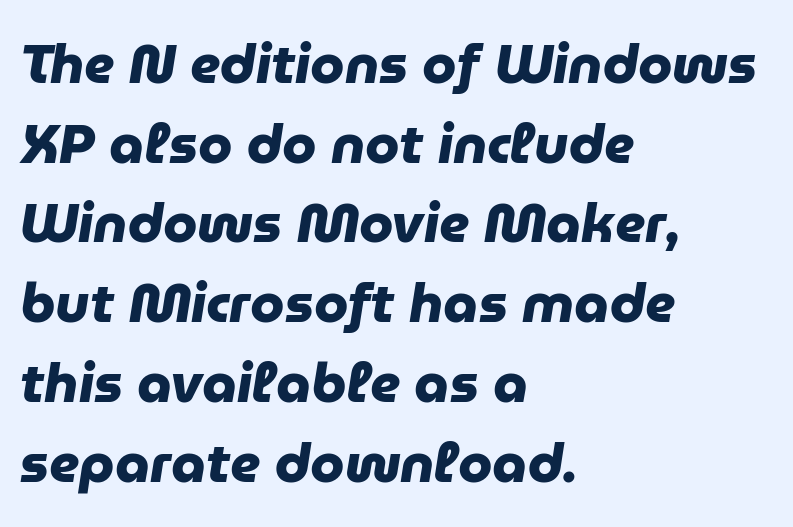
Q: Is the text bold? A: Yes.
Q: Is the typeface a serif or a sans-serif typeface? A: Sans-serif.
Q: Is the text underlined? A: No.
Q: How is the paragraph aligned? A: Left-aligned.
Q: Is the spacing between letters normal or unusually wide? A: Normal.
Q: Is the spacing between lines tight, normal or loose? A: Normal.
Q: Width (condensed, normal, or wide)? A: Normal.
Q: Stroke contrast? A: Low.
Q: x-height? A: Medium.
Q: Monospaced? A: No.
